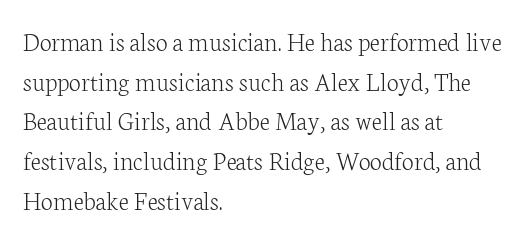
Notice how descenders clear the ascenders below comfortably — that's standard leading. Inter-character spacing is left at the font's built-in metrics. Bare-footed words on every line. The strokes are not fattened; the text isn't bold. A student would call this left alignment; a typographer would say flush left, rag right.
